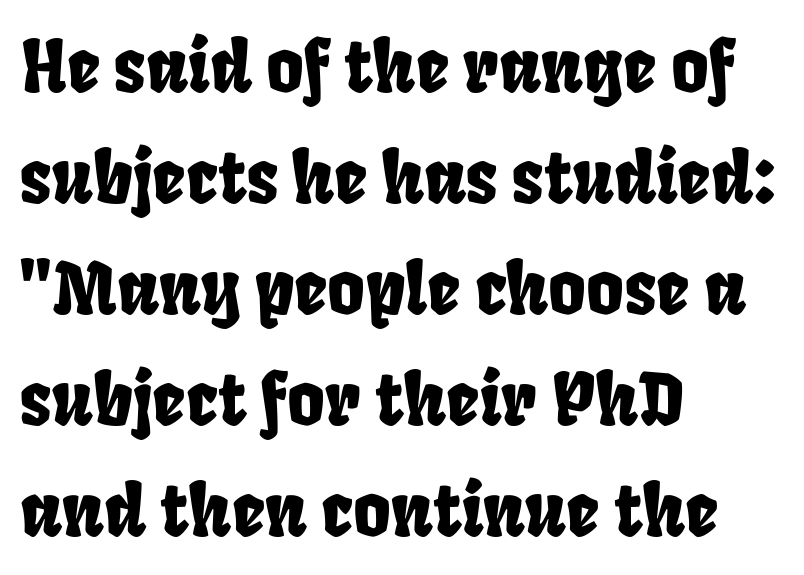
The image shows 72 px condensed sans-serif type; set left-aligned, normal line spacing (1.54x), normal letter spacing, not underlined; low stroke contrast and a large x-height.
